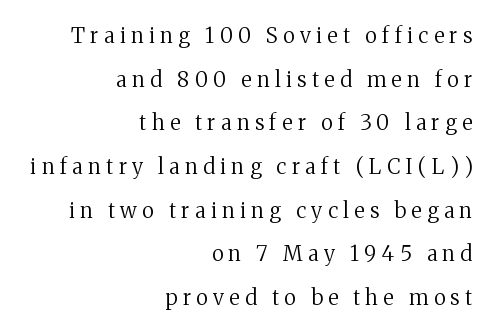
The image shows 21 px text type, upright; set right-aligned, loose line spacing (2.08x), unusually wide letter spacing (+0.26 em), not underlined.
